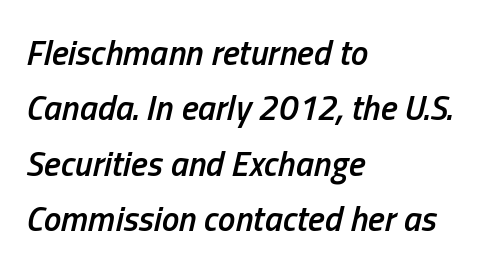
Evenly set lines give the paragraph a standard silhouette. The gap between lines stays unmarked. Weight: semibold (demi). The lines in this sample share a left origin and differ only in where they stop. In terms of posture, this sample is oblique. The rendering uses natural spacing where letterforms have individual widths.
